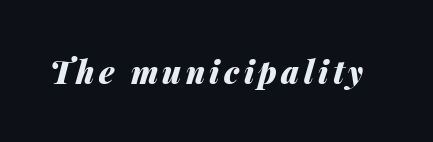
Students, this is bold: see how much ink each stroke carries. A typesetter would call this proportional, since set widths differ per character. Check under the words: just untouched page. The font's italic variant was chosen for this text.
